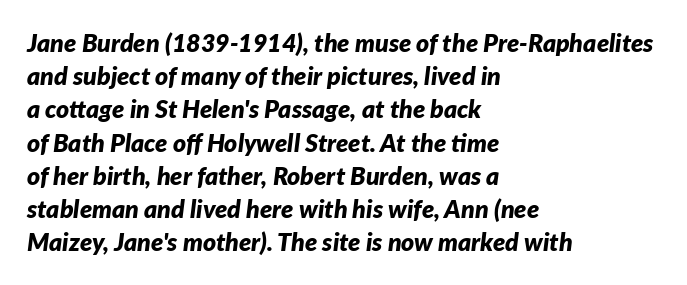
Q: Is the text bold? A: Yes.
Q: Is the text italic (slanted)? A: Yes, it leans right by about 7 degrees.
Q: Is the text underlined? A: No.
Q: How is the paragraph aligned? A: Left-aligned.
Q: Is the spacing between letters normal or unusually wide? A: Normal.
Q: Is the spacing between lines tight, normal or loose? A: Normal.
